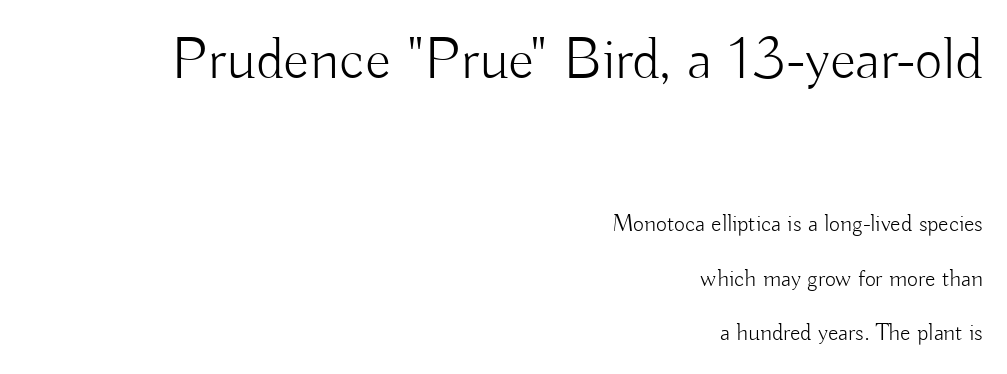
{"serif": "no", "italic": "no", "bold": "no", "weight": "light", "width": "normal", "stroke_contrast": "low", "x_height": "small", "monospaced": "no", "underline": "no", "align": "right", "line_spacing": "loose", "line_spacing_ratio": 2.28, "letter_spacing": "normal", "letter_spacing_em": 0.0, "larger_block": "first", "size_ratio": 2.5, "glyph_px": 60}
